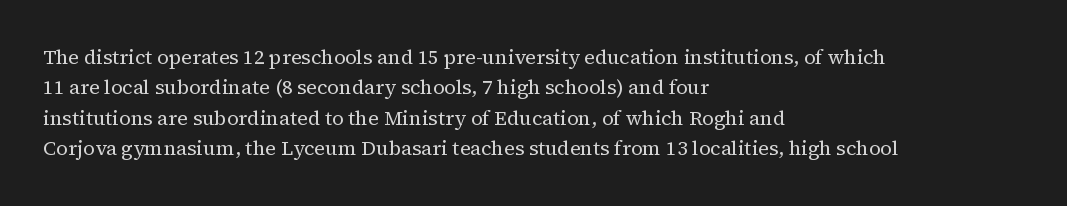
{"italic": "no", "bold": "no", "underline": "no", "align": "left", "line_spacing": "normal", "line_spacing_ratio": 1.52, "letter_spacing": "normal", "letter_spacing_em": 0.0, "glyph_px": 20}
